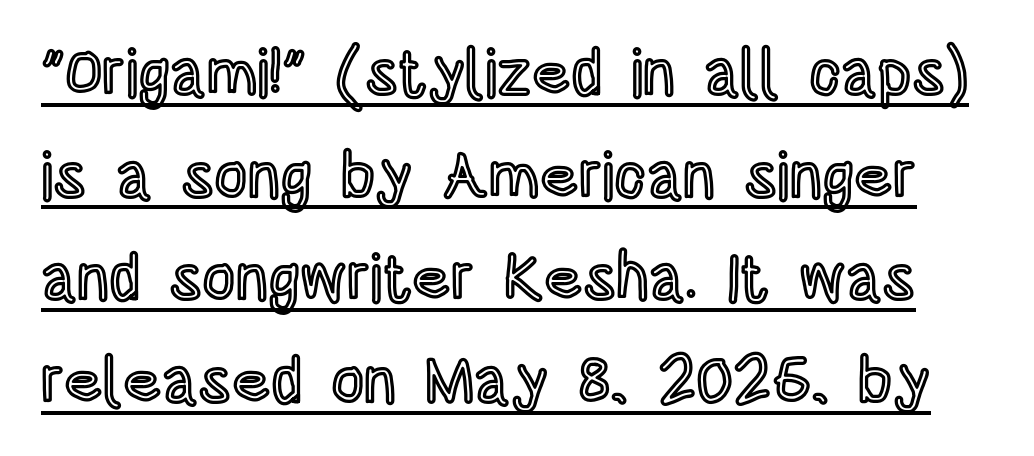
The image shows 65 px condensed type, upright; set normal line spacing (1.58x), normal letter spacing, underlined; a large x-height.
